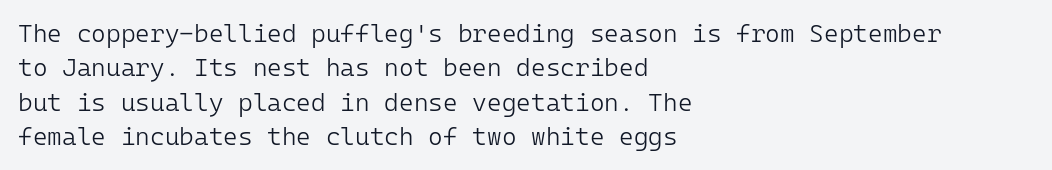
The image shows 25 px text type, upright; set left-aligned, normal line spacing (1.38x), normal letter spacing, not underlined.
